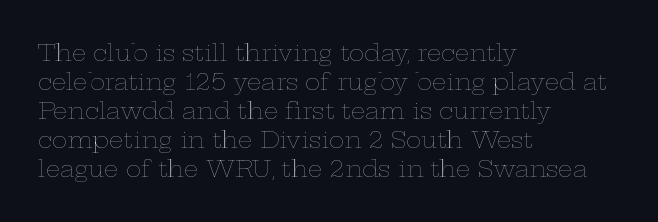
A typesetter would call this zero additional tracking. If you drew a line through each stem, it would be perfectly vertical. This block has exactly the height ordinary leading produces. Teacher's note: observe the even left margin — that is flush-left alignment. The area under the type is left untouched. This is not heavy type; no bold has been used.
